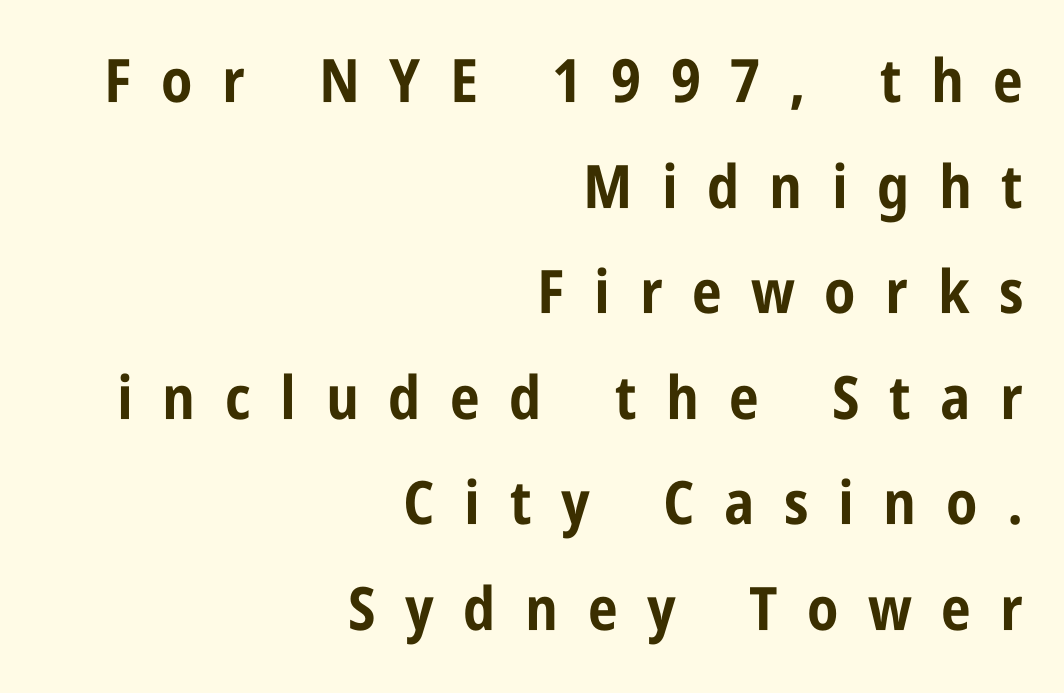
{"serif": "no", "italic": "no", "bold": "yes", "weight": "bold", "width": "condensed", "stroke_contrast": "low", "x_height": "large", "monospaced": "no", "underline": "no", "align": "right", "line_spacing_ratio": 1.76, "letter_spacing": "wide", "letter_spacing_em": 0.49, "glyph_px": 60}
